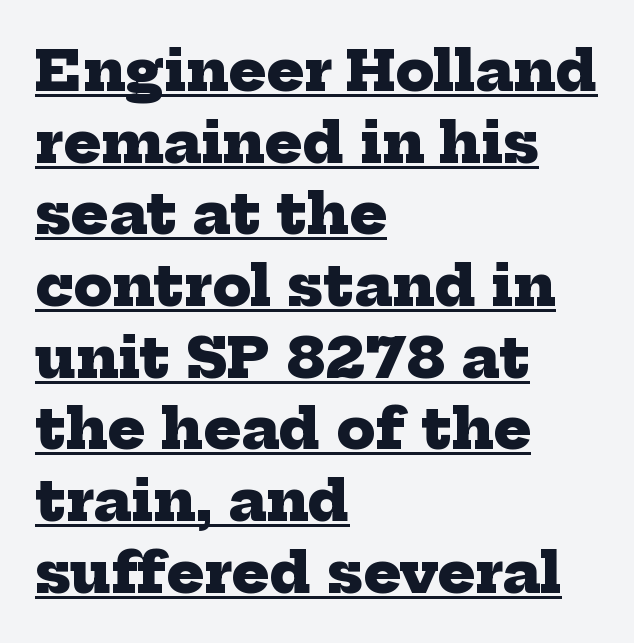
Q: Is the text bold? A: Yes.
Q: Is the typeface a serif or a sans-serif typeface? A: Serif.
Q: Is the text underlined? A: Yes.
Q: How is the paragraph aligned? A: Left-aligned.
Q: Is the spacing between letters normal or unusually wide? A: Normal.
Q: Is the spacing between lines tight, normal or loose? A: Normal.
Q: Width (condensed, normal, or wide)? A: Normal.
Q: Stroke contrast? A: Low.
Q: x-height? A: Medium.
Q: Monospaced? A: No.
